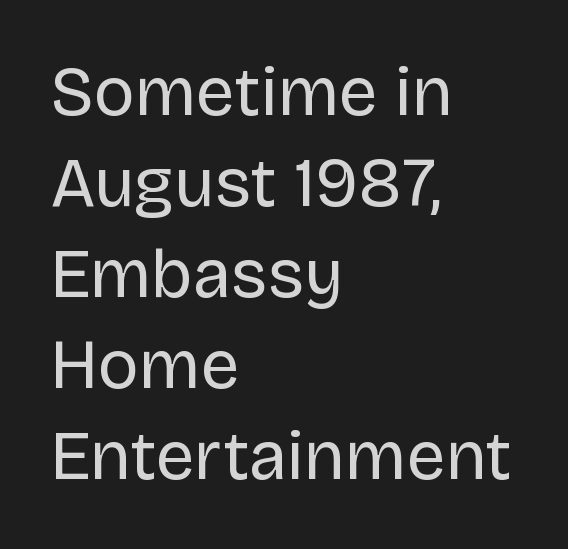
Q: Is the text bold? A: No.
Q: Is the text italic (slanted)? A: No, it is upright.
Q: Is the typeface a serif or a sans-serif typeface? A: Sans-serif.
Q: Is the text underlined? A: No.
Q: How is the paragraph aligned? A: Left-aligned.
Q: Is the spacing between letters normal or unusually wide? A: Normal.
Q: Is the spacing between lines tight, normal or loose? A: Normal.
Q: Width (condensed, normal, or wide)? A: Normal.
Q: Stroke contrast? A: Low.
Q: x-height? A: Large.
Q: Monospaced? A: No.
